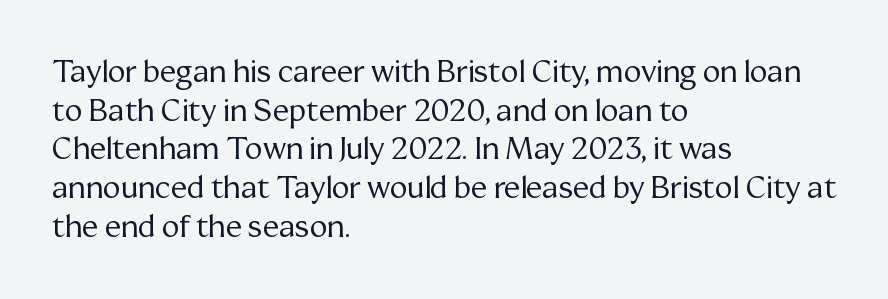
The image shows 30 px regular-weight serif type, upright; set left-aligned, normal line spacing (1.29x), normal letter spacing, not underlined; medium stroke contrast and a medium x-height.
